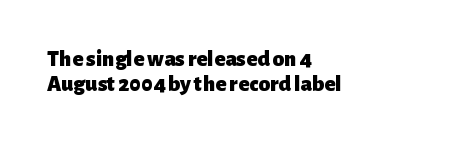
The passage shown has conventional tracking throughout. Summary of weight: heavy, a full bold. These lines stack with their left ends in a neat column. Glance below the letters and you will spot only blank space. The lines are packed closely together with very little leading. In terms of posture, this sample is upright.
